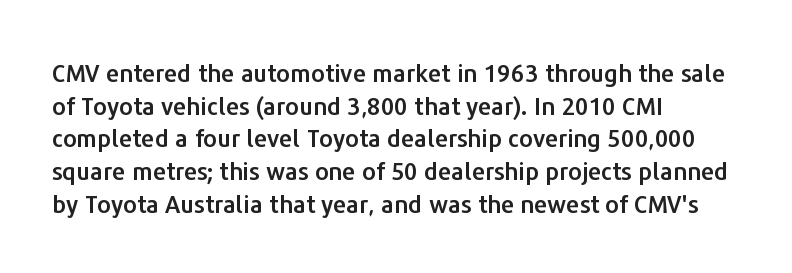
The vertical gap from one line to the next is medium. The rendering keeps characters at their native spacing. The axis of the letterforms is exactly vertical. Bare-footed words on every line. In CSS terms this would be text-align: left.
